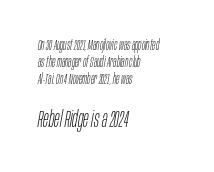
The image shows 23 px text type, italic (leaning right); set left-aligned, line spacing 1.23x, normal letter spacing, not underlined; the second (bottom) block is 1.64x larger.
